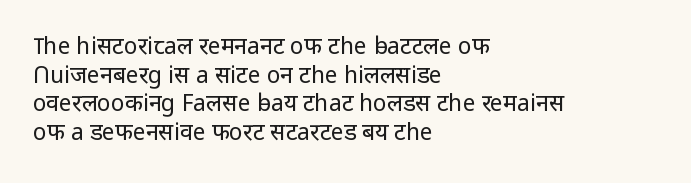
Beneath every word, the page is bare. On a weight scale, this lands at 450 or below. Look at the tracking — it's just the regular setting, nothing added. The typesetter chose a ragged-right arrangement here. Upright lettering throughout.
